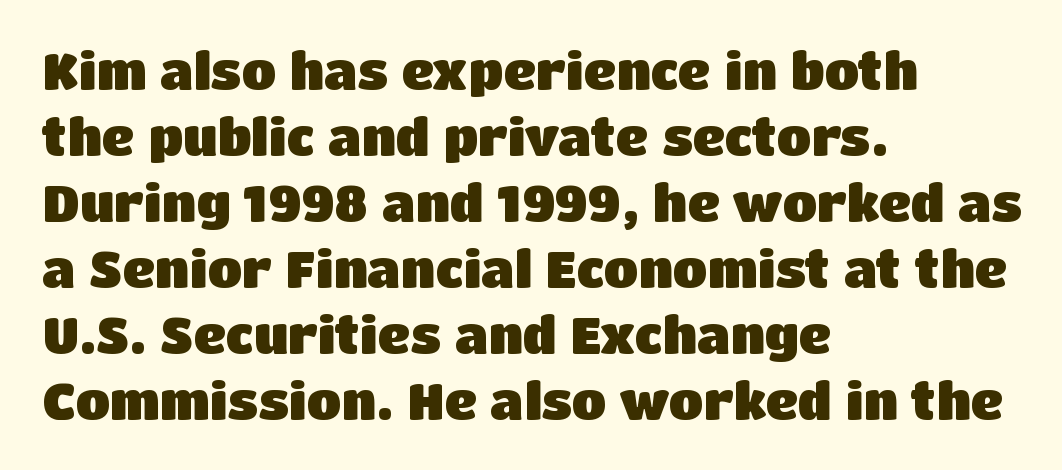
Q: Is the text bold? A: Yes.
Q: Is the text italic (slanted)? A: No, it is upright.
Q: Is the typeface a serif or a sans-serif typeface? A: Sans-serif.
Q: Is the text underlined? A: No.
Q: How is the paragraph aligned? A: Left-aligned.
Q: Is the spacing between letters normal or unusually wide? A: Normal.
Q: Is the spacing between lines tight, normal or loose? A: Normal.
Q: Width (condensed, normal, or wide)? A: Normal.
Q: Stroke contrast? A: Low.
Q: x-height? A: Large.
Q: Monospaced? A: No.
